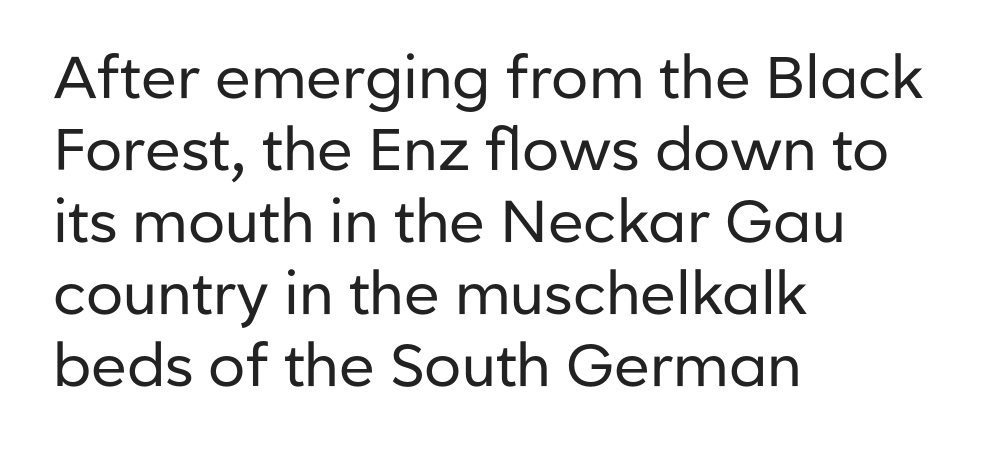
Q: Is the text bold? A: No.
Q: Is the text italic (slanted)? A: No, it is upright.
Q: Is the typeface a serif or a sans-serif typeface? A: Sans-serif.
Q: Is the text underlined? A: No.
Q: How is the paragraph aligned? A: Left-aligned.
Q: Is the spacing between letters normal or unusually wide? A: Normal.
Q: Width (condensed, normal, or wide)? A: Normal.
Q: Stroke contrast? A: Low.
Q: x-height? A: Medium.
Q: Monospaced? A: No.
